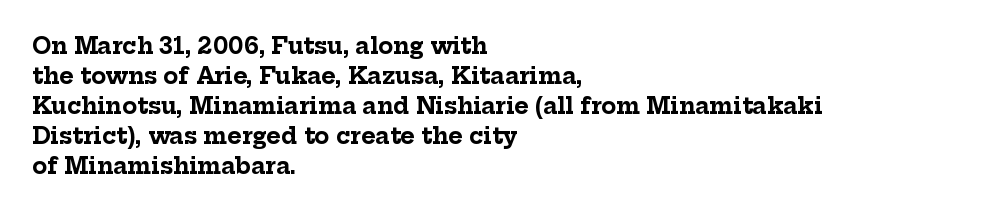
{"italic": "no", "bold": "yes", "underline": "no", "align": "left", "line_spacing": "normal", "line_spacing_ratio": 1.36, "letter_spacing": "normal", "letter_spacing_em": 0.0, "glyph_px": 22}
